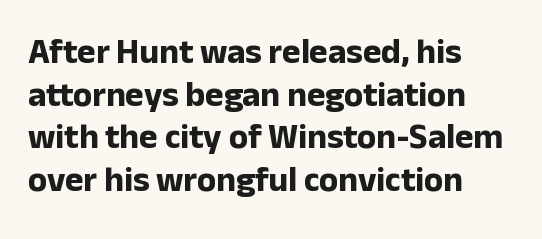
The image shows 35 px bold sans-serif type, upright; set left-aligned, line spacing 1.22x, normal letter spacing, not underlined; low stroke contrast and a medium x-height.
